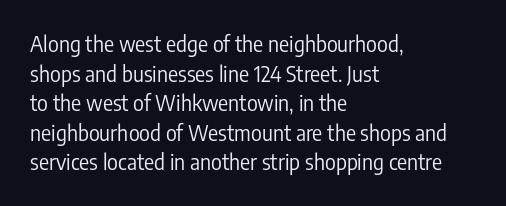
The image shows 21 px text type, upright; set left-aligned, normal line spacing (1.41x), normal letter spacing, not underlined.
